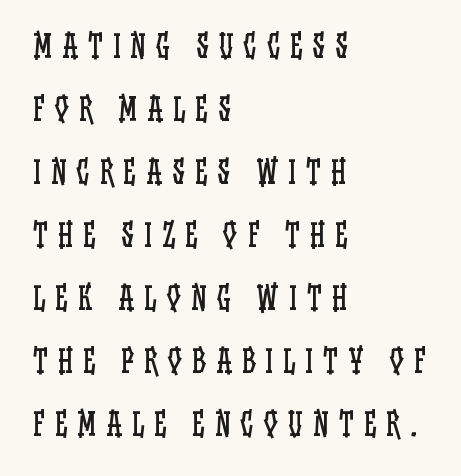
The tracking jumps out immediately: characters are airy and widely separated. The font is comparable to plain body text, perhaps lighter. Teacher's note: observe the even left margin — that is flush-left alignment. Summary of vertical rhythm: relaxed, with wide interline spacing.
